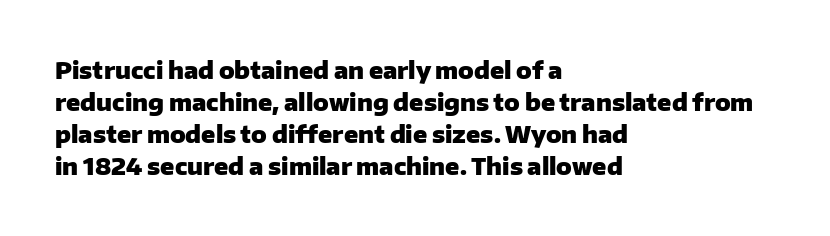
{"italic": "no", "bold": "yes", "underline": "no", "align": "left", "line_spacing": "normal", "line_spacing_ratio": 1.39, "letter_spacing": "normal", "letter_spacing_em": 0.0, "glyph_px": 23}
